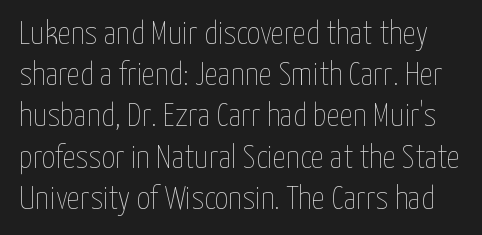
The image shows 33 px thin, condensed type, upright; set normal line spacing (1.25x), normal letter spacing, not underlined; low stroke contrast and a medium x-height.
